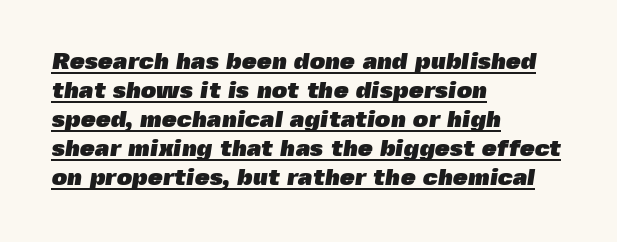
The image shows 24 px bold type; set left-aligned, line spacing 1.21x, normal letter spacing, underlined.
